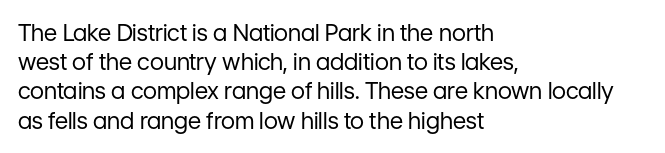
{"italic": "no", "bold": "no", "underline": "no", "align": "left", "line_spacing": "normal", "line_spacing_ratio": 1.27, "letter_spacing": "normal", "letter_spacing_em": 0.0, "glyph_px": 23}
